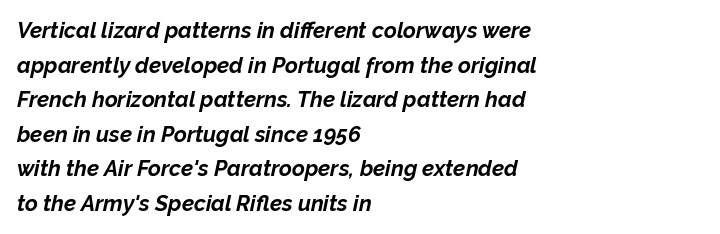
{"italic": "yes", "lean": "right", "slant_degrees": 12, "bold": "yes", "underline": "no", "align": "left", "line_spacing": "normal", "line_spacing_ratio": 1.57, "letter_spacing": "normal", "letter_spacing_em": 0.0, "glyph_px": 22}
